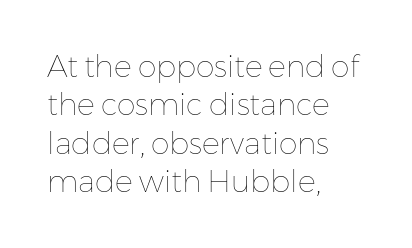
Q: Is the text bold? A: No.
Q: Is the text italic (slanted)? A: No, it is upright.
Q: Is the text underlined? A: No.
Q: How is the paragraph aligned? A: Left-aligned.
Q: Is the spacing between letters normal or unusually wide? A: Normal.
Q: Is the spacing between lines tight, normal or loose? A: Normal.
Q: Width (condensed, normal, or wide)? A: Normal.
Q: Stroke contrast? A: Low.
Q: x-height? A: Medium.
Q: Monospaced? A: No.
